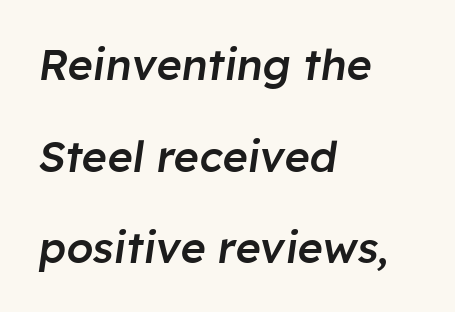
The image shows 43 px semibold type, italic (leaning right); set left-aligned, loose line spacing (2.13x), normal letter spacing, not underlined; low stroke contrast and a medium x-height.
